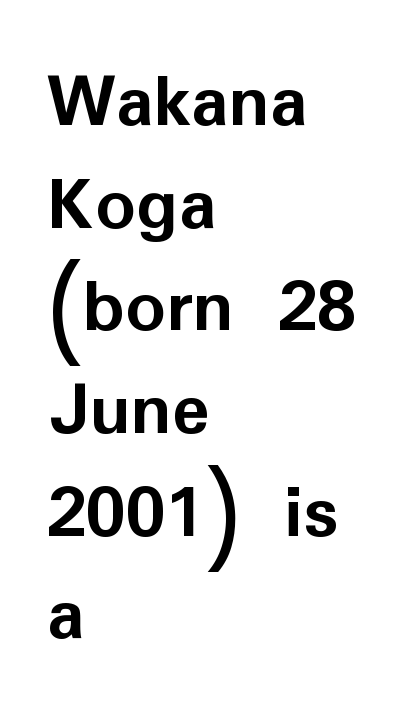
Q: Is the text bold? A: Yes.
Q: Is the text italic (slanted)? A: No, it is upright.
Q: Is the typeface a serif or a sans-serif typeface? A: Sans-serif.
Q: Is the text underlined? A: No.
Q: How is the paragraph aligned? A: Left-aligned.
Q: Is the spacing between letters normal or unusually wide? A: Normal.
Q: Is the spacing between lines tight, normal or loose? A: Normal.
Q: Width (condensed, normal, or wide)? A: Normal.
Q: Stroke contrast? A: Low.
Q: x-height? A: Medium.
Q: Monospaced? A: No.
